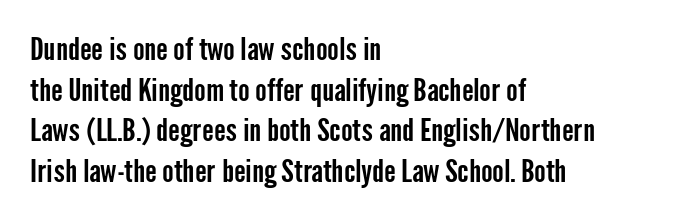
Every row of glyphs begins at an identical x-position on the left. A typesetter would call this proportional, since set widths differ per character. Nope, not italic — everything's standing straight. Typographically, this falls in the sans-serif category. This rendering leaves character spacing at its baseline value. The space between consecutive lines is moderate.
